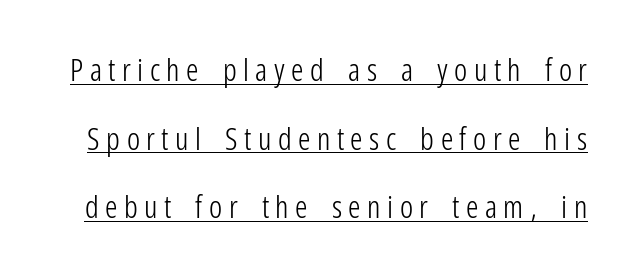
{"serif": "no", "italic": "no", "bold": "no", "weight": "light", "width": "condensed", "stroke_contrast": "low", "x_height": "medium", "monospaced": "no", "underline": "yes", "line_spacing": "loose", "line_spacing_ratio": 2.21, "letter_spacing": "wide", "letter_spacing_em": 0.21, "glyph_px": 31}
